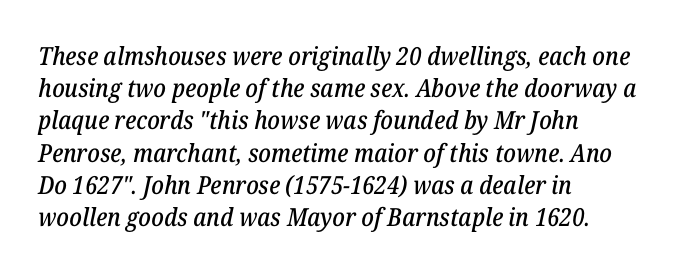
{"italic": "yes", "lean": "right", "slant_degrees": 12, "underline": "no", "align": "left", "line_spacing": "normal", "line_spacing_ratio": 1.29, "letter_spacing": "normal", "letter_spacing_em": 0.0, "glyph_px": 25}
